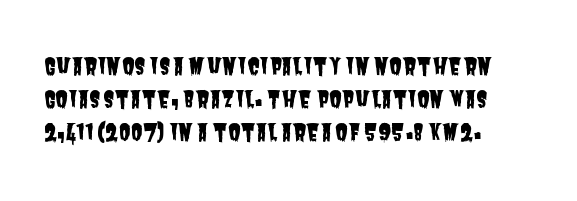
The image shows 23 px text type; set left-aligned, normal line spacing (1.44x), normal letter spacing, not underlined.
